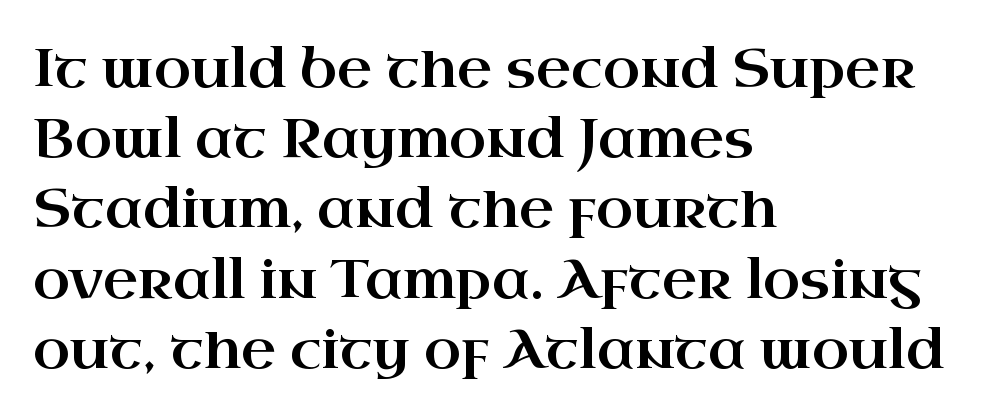
{"serif": "yes", "italic": "no", "width": "wide", "stroke_contrast": "high", "x_height": "small", "monospaced": "no", "underline": "no", "align": "left", "line_spacing": "normal", "line_spacing_ratio": 1.3, "letter_spacing": "normal", "letter_spacing_em": 0.0, "glyph_px": 54}
